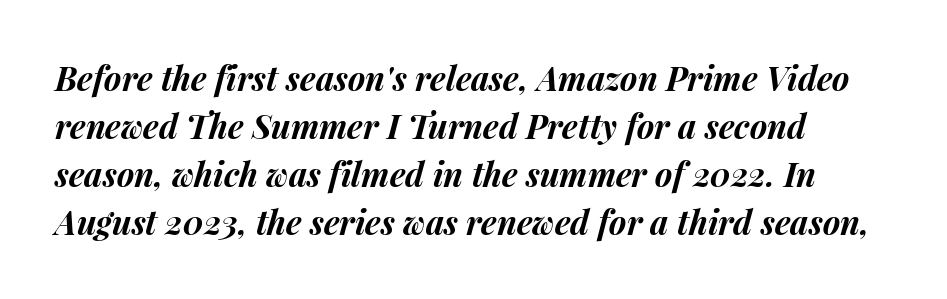
Q: Is the text bold? A: Yes.
Q: Is the text italic (slanted)? A: Yes, it leans right by about 15 degrees.
Q: Is the text underlined? A: No.
Q: How is the paragraph aligned? A: Left-aligned.
Q: Is the spacing between letters normal or unusually wide? A: Normal.
Q: Is the spacing between lines tight, normal or loose? A: Normal.
Q: Width (condensed, normal, or wide)? A: Normal.
Q: Stroke contrast? A: Medium.
Q: x-height? A: Medium.
Q: Monospaced? A: No.
